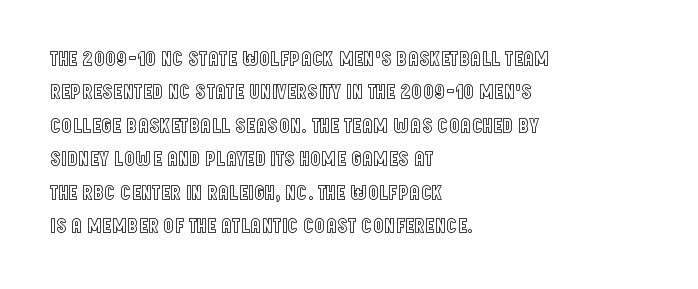
Q: Is the text italic (slanted)? A: No, it is upright.
Q: Is the text underlined? A: No.
Q: How is the paragraph aligned? A: Left-aligned.
Q: Is the spacing between letters normal or unusually wide? A: Normal.
Q: Is the spacing between lines tight, normal or loose? A: Normal.
